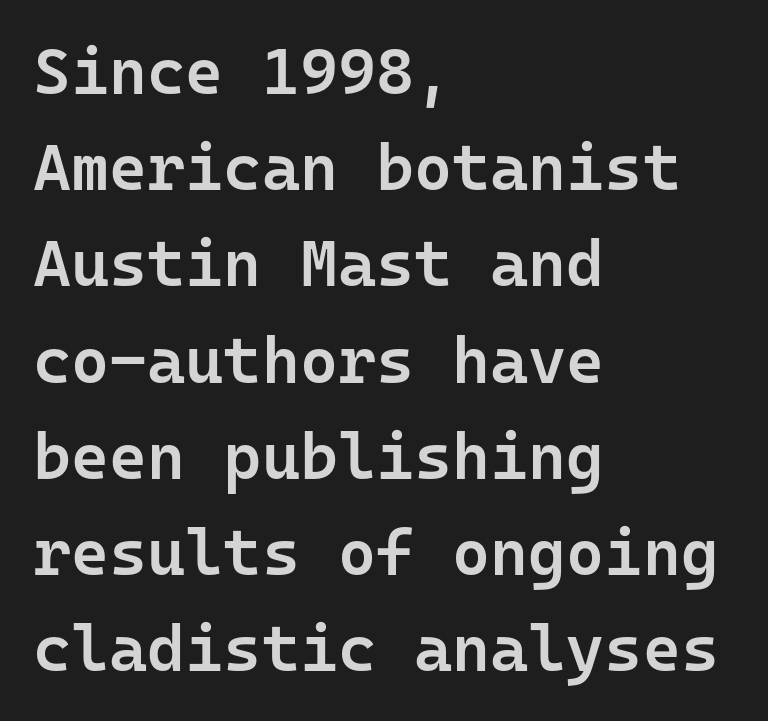
One-word summary of the alignment: left. These lines keep a tight, regular rhythm from letter to letter. Rendered with straight, roman letterforms. Successive baselines arrive at the customary interval. A typesetter would call this monospace, since all characters share one set width. The space directly below the letters is spotless.
